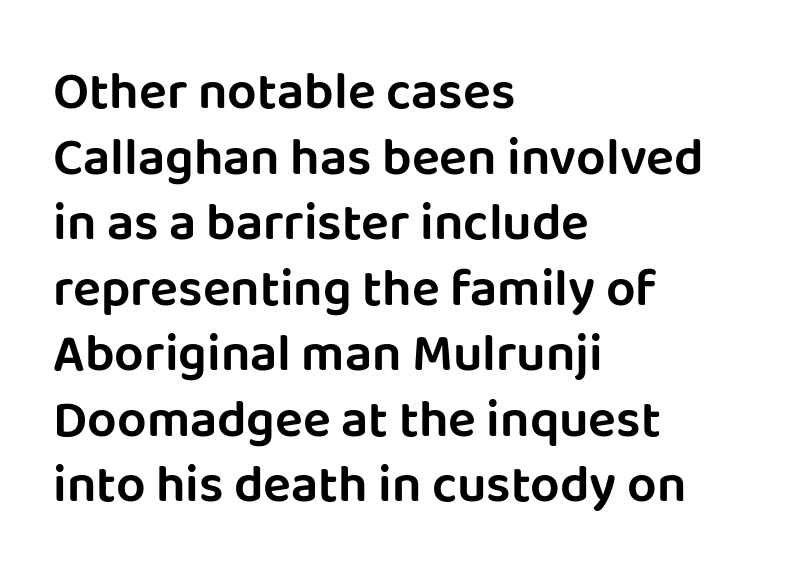
{"serif": "no", "italic": "no", "width": "normal", "stroke_contrast": "low", "x_height": "large", "monospaced": "no", "underline": "no", "align": "left", "line_spacing": "normal", "line_spacing_ratio": 1.26, "letter_spacing": "normal", "letter_spacing_em": 0.0, "glyph_px": 52}
